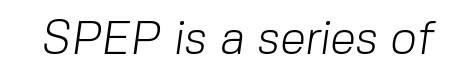
Q: Is the text bold? A: No.
Q: Is the typeface a serif or a sans-serif typeface? A: Sans-serif.
Q: Is the text underlined? A: No.
Q: Is the spacing between letters normal or unusually wide? A: Normal.
Q: Width (condensed, normal, or wide)? A: Normal.
Q: Stroke contrast? A: Low.
Q: x-height? A: Medium.
Q: Monospaced? A: No.
